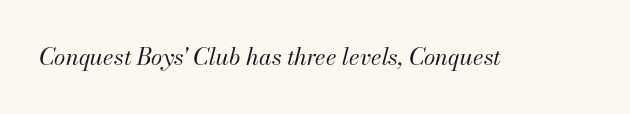
{"italic": "yes", "lean": "right", "slant_degrees": 13, "bold": "no", "underline": "no", "letter_spacing": "normal", "letter_spacing_em": 0.0, "glyph_px": 23}
